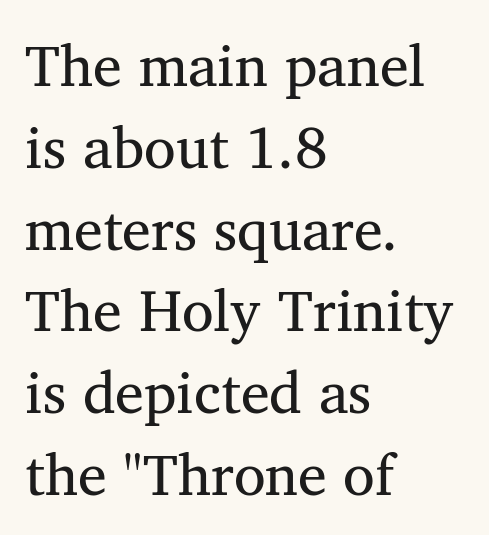
The passage shown has conventional tracking throughout. The compositor pushed each line to the left boundary. The words here are not underlined. This block has exactly the height ordinary leading produces. A serif font was chosen for this passage. No chunkiness to these letters — they're not bold.
